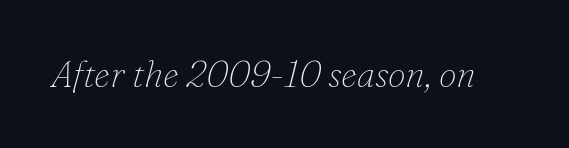
{"serif": "yes", "italic": "yes", "lean": "right", "slant_degrees": 16, "bold": "no", "weight": "thin", "width": "normal", "stroke_contrast": "low", "x_height": "small", "monospaced": "no", "underline": "no", "letter_spacing": "normal", "letter_spacing_em": 0.0, "glyph_px": 36}
